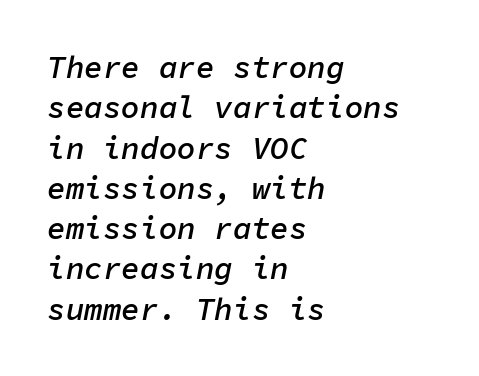
The image shows 31 px semibold type, italic (leaning right), monospaced; set left-aligned, normal line spacing (1.3x), normal letter spacing, not underlined; low stroke contrast and a medium x-height.
